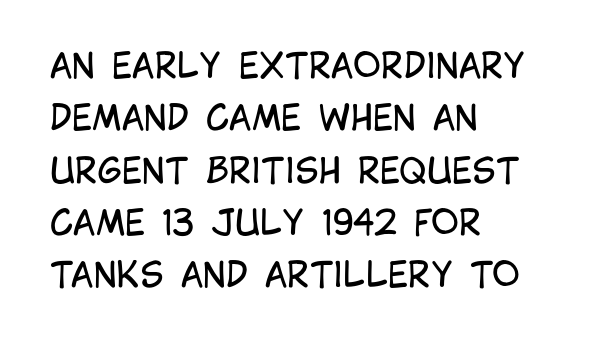
The image shows 34 px regular-weight, condensed sans-serif type, upright; set left-aligned, normal line spacing (1.54x), normal letter spacing, not underlined; low stroke contrast and a large x-height.
